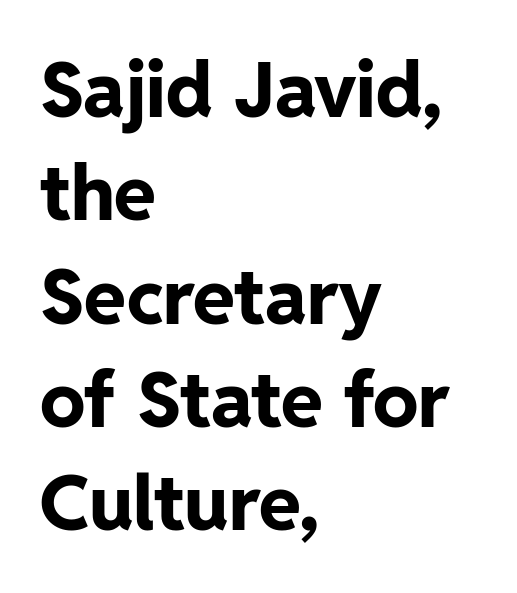
{"serif": "no", "italic": "no", "bold": "yes", "weight": "bold", "width": "normal", "stroke_contrast": "low", "x_height": "medium", "monospaced": "no", "underline": "no", "align": "left", "line_spacing": "normal", "line_spacing_ratio": 1.36, "letter_spacing": "normal", "letter_spacing_em": 0.0, "glyph_px": 76}
